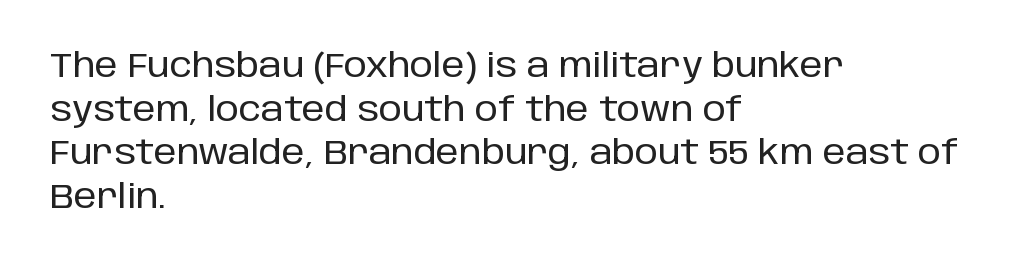
You can tell from the bare stems that sans-serif type was used. Compared with typical body copy, the letter spacing here is the same. Nobody drew a line under any word here. Think of a printed novel: that variable character pitch is what you see here. Horizontal bands of white between lines are of average thickness.
